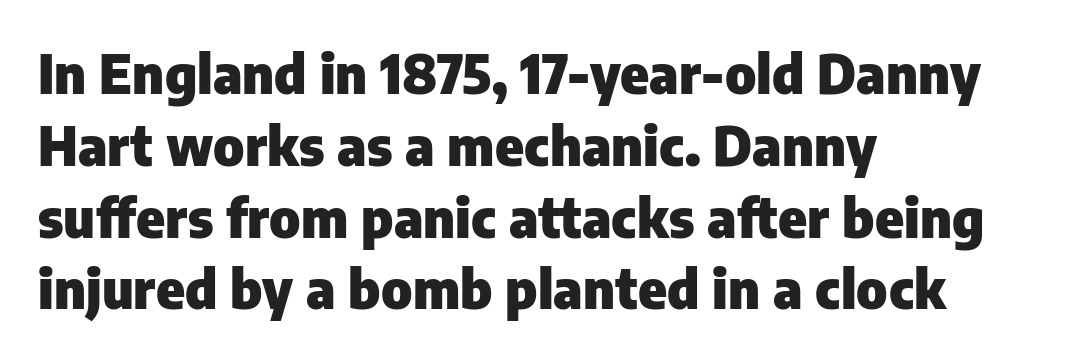
A bare baseline throughout the passage. Quick note: not italic, upright. Does the copy run flush right? No — it runs flush left. Each word holds together tightly as a unit, with standard inter-letter gaps. Regular leading.
